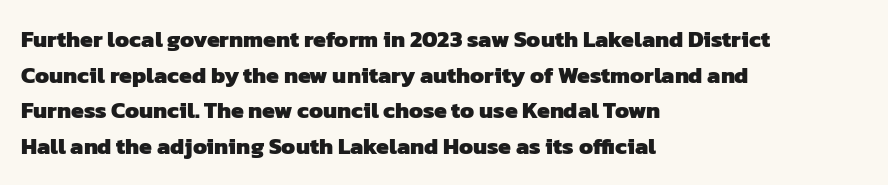
The lines are quadded left. How would I describe the line gaps? Plain and ordinary. The passage shown has conventional tracking throughout. Heft: maximum for text — a bold. The gap between lines stays unmarked.
